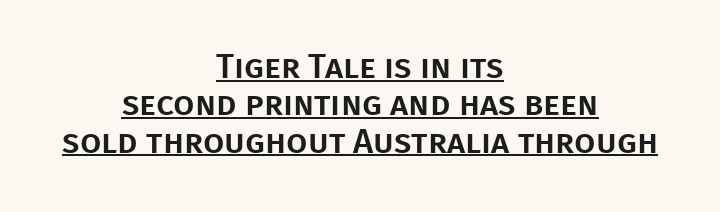
{"serif": "no", "italic": "no", "width": "normal", "stroke_contrast": "low", "x_height": "large", "monospaced": "no", "underline": "yes", "align": "center", "line_spacing": "tight", "line_spacing_ratio": 1.1, "letter_spacing": "normal", "letter_spacing_em": 0.0, "glyph_px": 34}
